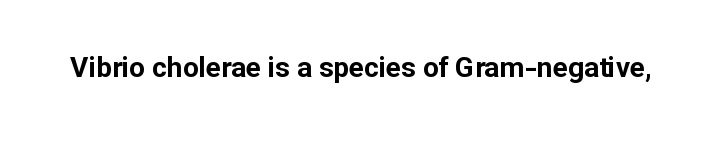
{"serif": "no", "italic": "no", "bold": "yes", "weight": "bold", "width": "normal", "stroke_contrast": "low", "x_height": "medium", "monospaced": "no", "underline": "no", "letter_spacing": "normal", "letter_spacing_em": 0.0, "glyph_px": 28}
